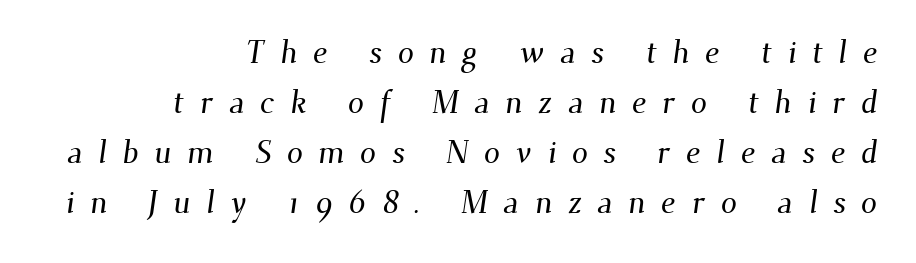
How would I describe the line gaps? Plain and ordinary. These lines have a slow, spaced-out rhythm from letter to letter. The setting favours the right margin, as signatures and pull-quotes sometimes do. Is this a sans? No — the strokes have serifs.
